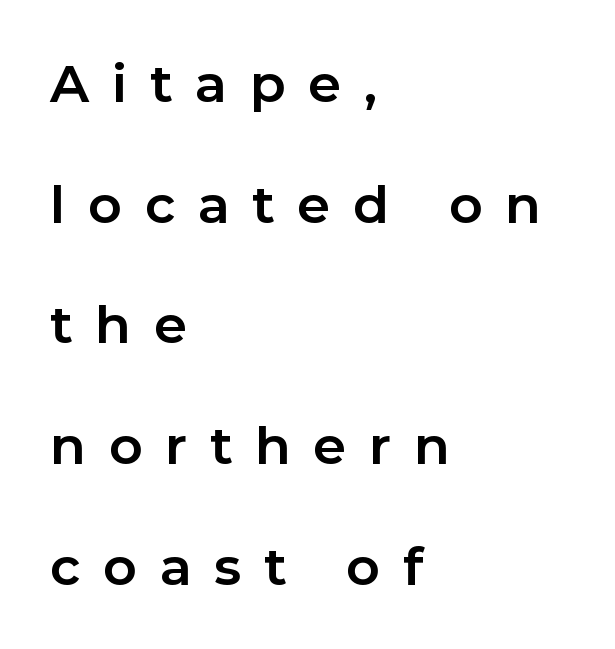
{"serif": "no", "italic": "no", "bold": "yes", "weight": "bold", "width": "normal", "stroke_contrast": "low", "x_height": "medium", "monospaced": "no", "underline": "no", "align": "left", "line_spacing": "loose", "line_spacing_ratio": 2.32, "letter_spacing": "wide", "letter_spacing_em": 0.44, "glyph_px": 52}
